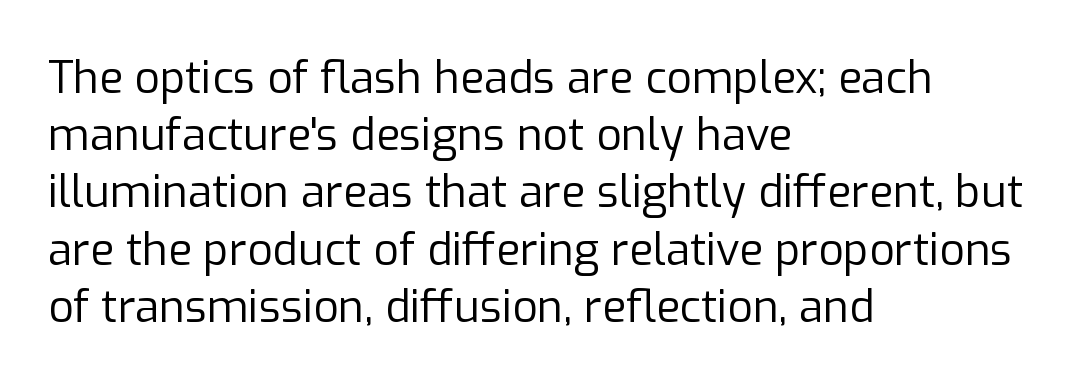
The image shows 44 px regular-weight sans-serif type, upright; set left-aligned, normal line spacing (1.3x), normal letter spacing, not underlined; low stroke contrast and a medium x-height.
